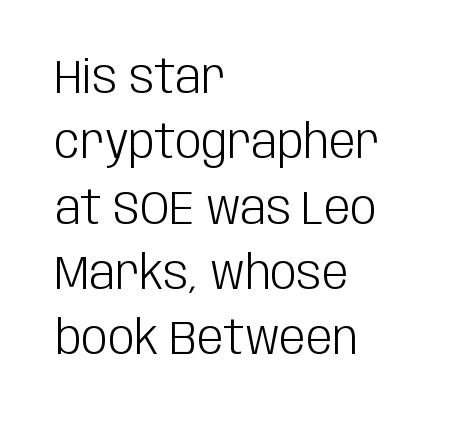
{"serif": "no", "italic": "no", "bold": "no", "weight": "light", "width": "condensed", "stroke_contrast": "low", "x_height": "large", "monospaced": "no", "underline": "no", "align": "left", "line_spacing": "normal", "line_spacing_ratio": 1.39, "letter_spacing": "normal", "letter_spacing_em": 0.0, "glyph_px": 47}
